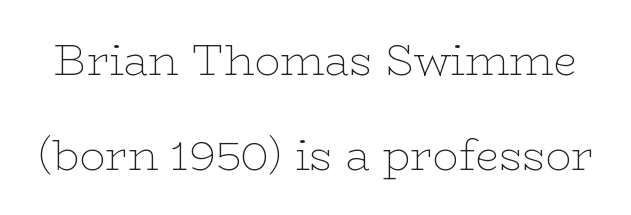
Q: Is the text bold? A: No.
Q: Is the text italic (slanted)? A: No, it is upright.
Q: Is the typeface a serif or a sans-serif typeface? A: Serif.
Q: Is the text underlined? A: No.
Q: Is the spacing between letters normal or unusually wide? A: Normal.
Q: Is the spacing between lines tight, normal or loose? A: Loose.
Q: Width (condensed, normal, or wide)? A: Wide.
Q: Stroke contrast? A: Low.
Q: x-height? A: Medium.
Q: Monospaced? A: No.
